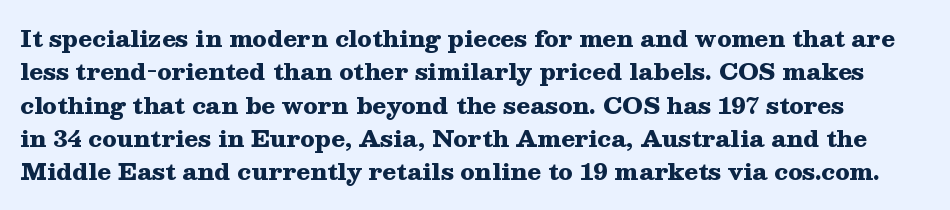
Do the letters lean? They stand straight. This sample uses plain, unmodified letter spacing. Set as a true bold cut, around the 700 mark. The space directly below the letters is spotless. Whoever set this chose a conventional vertical rhythm.
